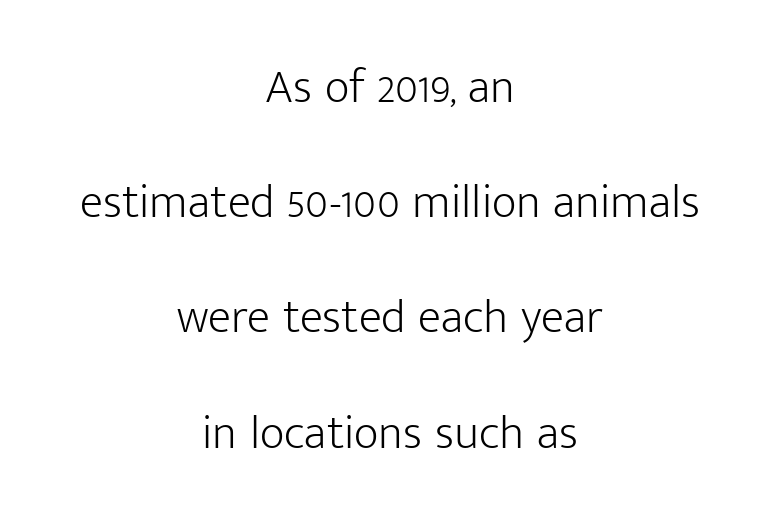
The letters stand straight up with perfectly vertical stems. Bare-footed words on every line. Is this a fixed-width face? No — the glyphs have proportional, varying widths. Inter-character spacing is left at the font's built-in metrics.
